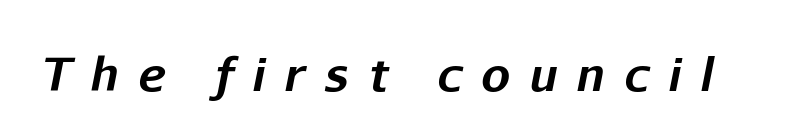
The image shows 46 px bold type, italic (leaning right); set unusually wide letter spacing (+0.41 em), not underlined; low stroke contrast and a medium x-height.
